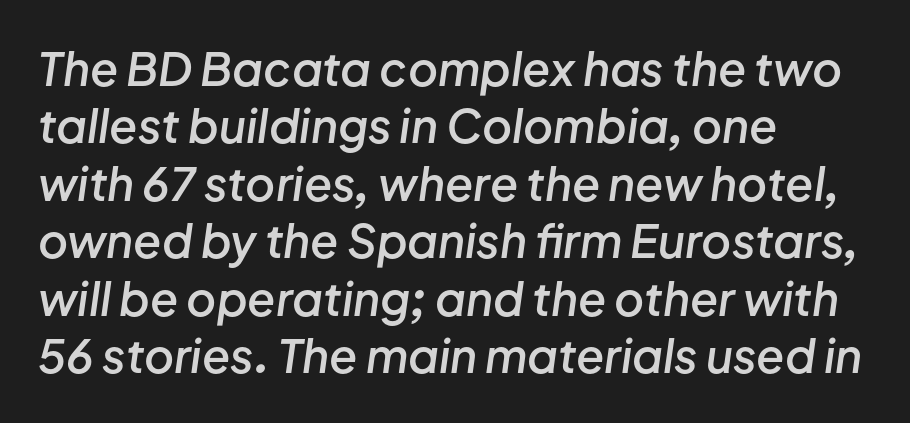
{"italic": "yes", "lean": "right", "slant_degrees": 8, "bold": "semi", "weight": "semibold", "width": "normal", "stroke_contrast": "low", "x_height": "medium", "monospaced": "no", "underline": "no", "align": "left", "line_spacing": "normal", "line_spacing_ratio": 1.25, "letter_spacing": "normal", "letter_spacing_em": 0.0, "glyph_px": 46}
